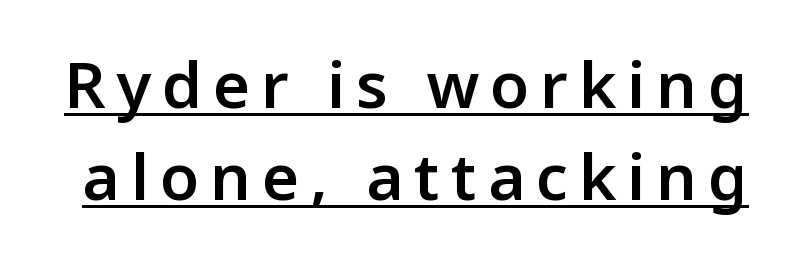
Evenly set lines give the paragraph a standard silhouette. The letters advance in unequal steps, a hallmark of proportional type. Notice how a bar underscores the lettering throughout. Strokes here are thickened, but only to semibold level. Type style note: lacks serifs. Rendered with straight, roman letterforms.
